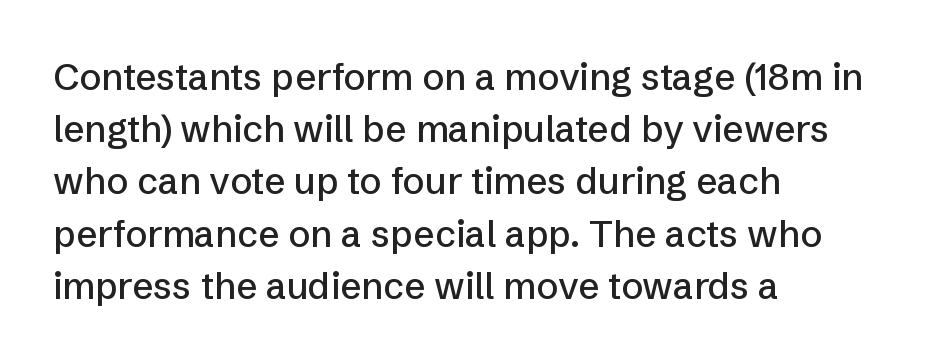
Q: Is the text italic (slanted)? A: No, it is upright.
Q: Is the typeface a serif or a sans-serif typeface? A: Sans-serif.
Q: Is the text underlined? A: No.
Q: How is the paragraph aligned? A: Left-aligned.
Q: Is the spacing between letters normal or unusually wide? A: Normal.
Q: Is the spacing between lines tight, normal or loose? A: Normal.
Q: Width (condensed, normal, or wide)? A: Normal.
Q: Stroke contrast? A: Low.
Q: x-height? A: Medium.
Q: Monospaced? A: No.
